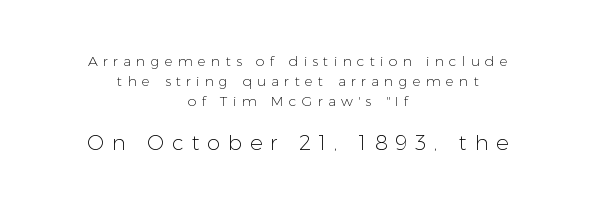
Q: Is the text bold? A: No.
Q: Is the text italic (slanted)? A: No, it is upright.
Q: Is the text underlined? A: No.
Q: How is the paragraph aligned? A: Centered.
Q: Is the spacing between letters normal or unusually wide? A: Unusually wide.
Q: Is the spacing between lines tight, normal or loose? A: Normal.
Q: Which block of text is set in a larger size, the first (top) or the second (bottom)? A: The second (bottom) one.
